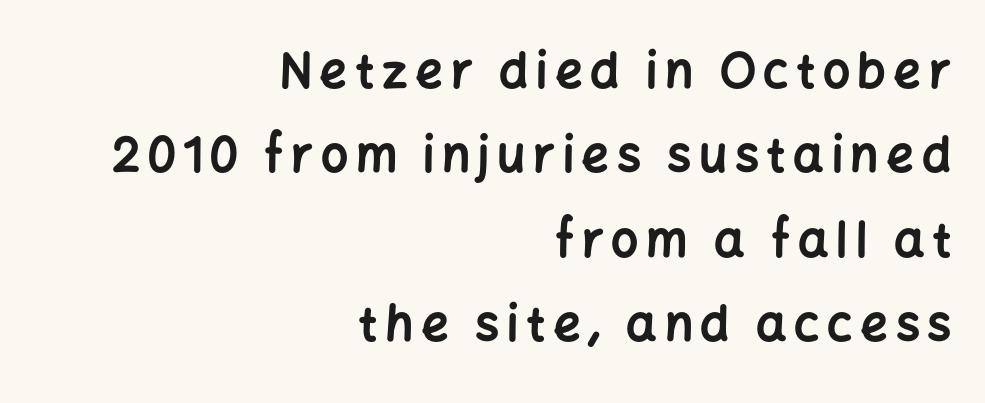
The font is running at its bold setting. This sample uses a sans-serif face. The typesetter chose a ragged-left arrangement here. Here the designer chose a conventional face with non-uniform glyph widths. The specimen reads as upright at a glance.
